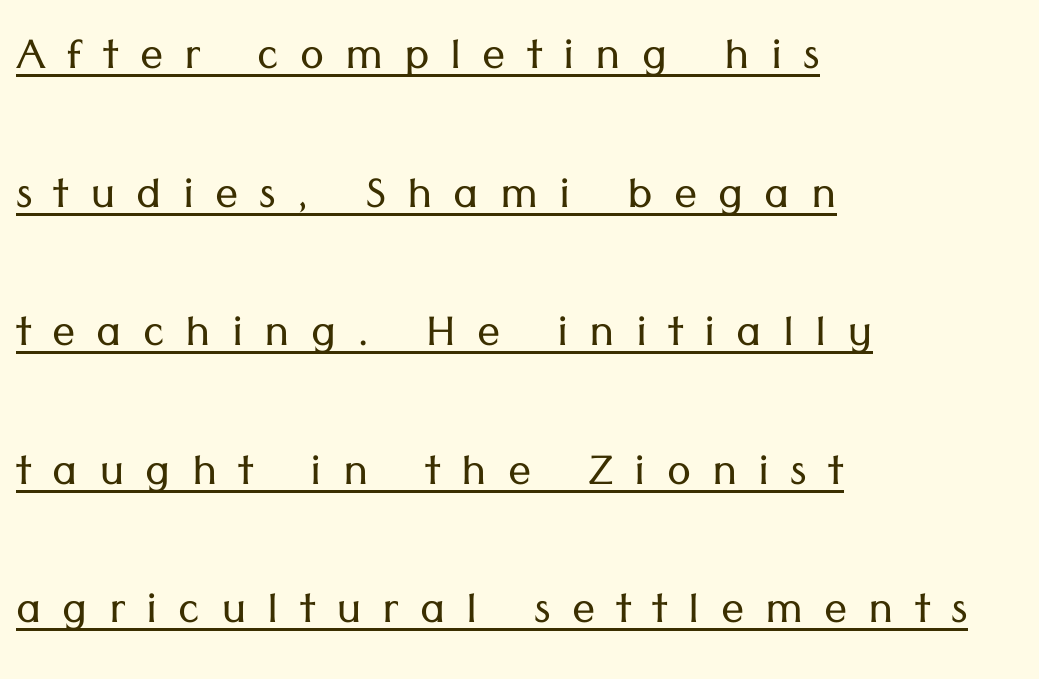
{"serif": "no", "italic": "no", "bold": "no", "weight": "light", "width": "normal", "stroke_contrast": "low", "x_height": "medium", "monospaced": "no", "underline": "yes", "align": "left", "line_spacing": "loose", "line_spacing_ratio": 2.39, "letter_spacing": "wide", "letter_spacing_em": 0.36, "glyph_px": 58}
